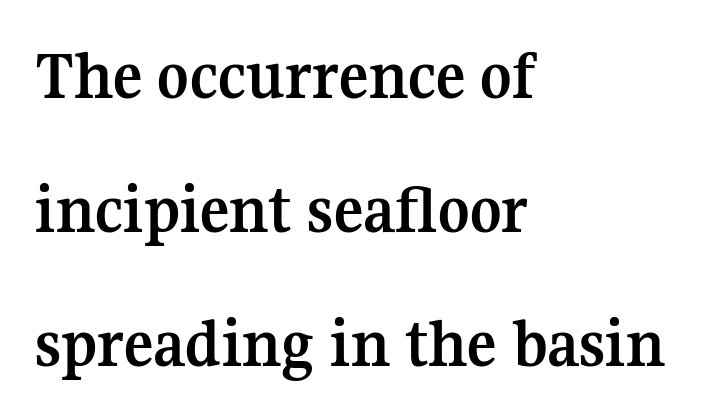
The face used here is proportionally spaced, like ordinary book or web type. Serifs: yes, visible at the terminals of the letterforms. Left-aligned paragraph, ragged on the right. The rendering uses a large line-height, opening up the rows.
